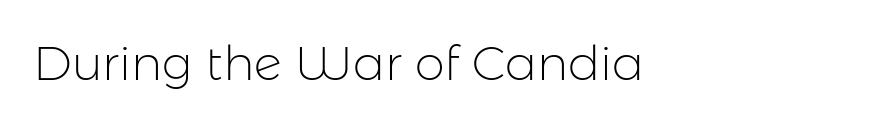
{"serif": "no", "italic": "no", "bold": "no", "weight": "light", "width": "normal", "stroke_contrast": "low", "x_height": "medium", "monospaced": "no", "underline": "no", "align": "left", "letter_spacing": "normal", "letter_spacing_em": 0.0, "glyph_px": 48}
